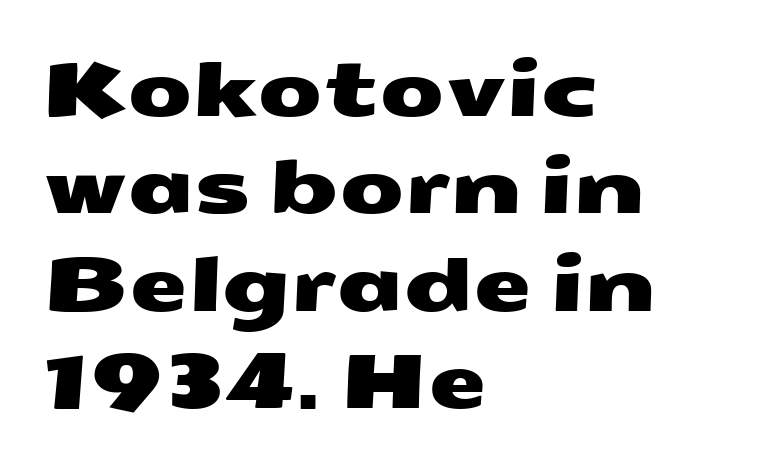
{"serif": "no", "width": "wide", "stroke_contrast": "medium", "x_height": "medium", "monospaced": "no", "underline": "no", "align": "left", "line_spacing": "normal", "line_spacing_ratio": 1.3, "letter_spacing": "normal", "letter_spacing_em": 0.0, "glyph_px": 75}
